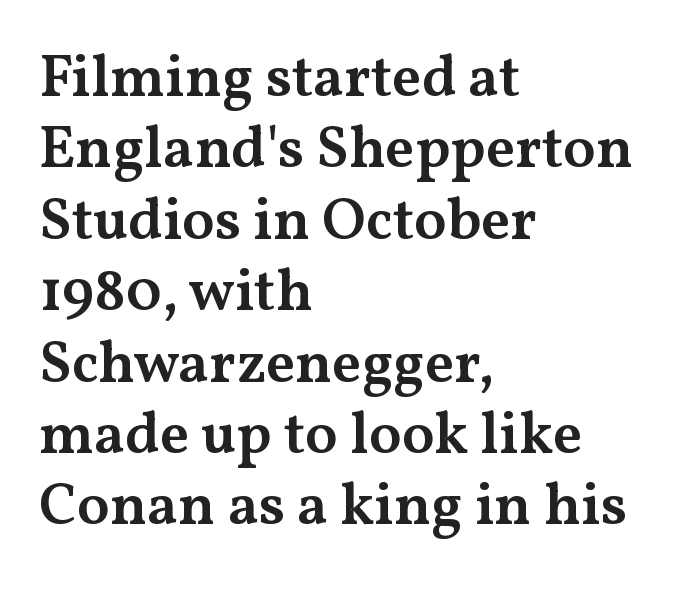
Q: Is the text bold? A: Semi-bold.
Q: Is the text italic (slanted)? A: No, it is upright.
Q: Is the typeface a serif or a sans-serif typeface? A: Serif.
Q: Is the text underlined? A: No.
Q: How is the paragraph aligned? A: Left-aligned.
Q: Is the spacing between letters normal or unusually wide? A: Normal.
Q: Width (condensed, normal, or wide)? A: Wide.
Q: Stroke contrast? A: Medium.
Q: x-height? A: Medium.
Q: Monospaced? A: No.
